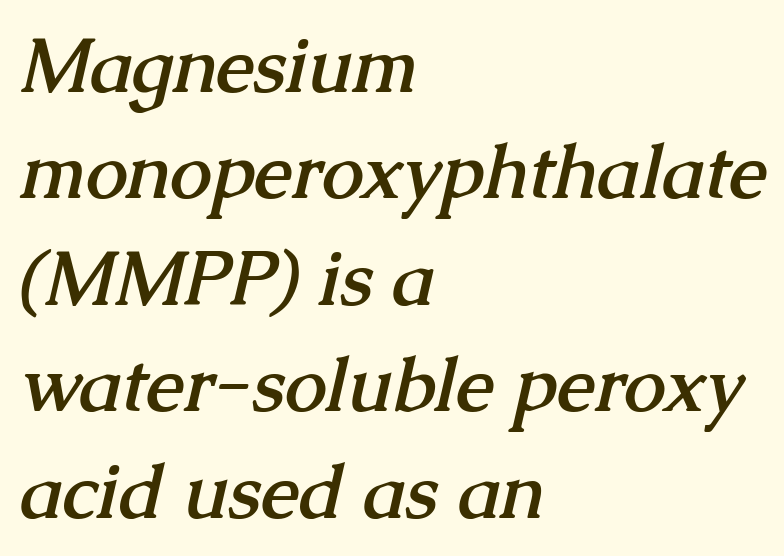
Q: Is the text bold? A: Yes.
Q: Is the typeface a serif or a sans-serif typeface? A: Serif.
Q: Is the text underlined? A: No.
Q: How is the paragraph aligned? A: Left-aligned.
Q: Is the spacing between letters normal or unusually wide? A: Normal.
Q: Is the spacing between lines tight, normal or loose? A: Normal.
Q: Width (condensed, normal, or wide)? A: Normal.
Q: Stroke contrast? A: Medium.
Q: x-height? A: Medium.
Q: Monospaced? A: No.
